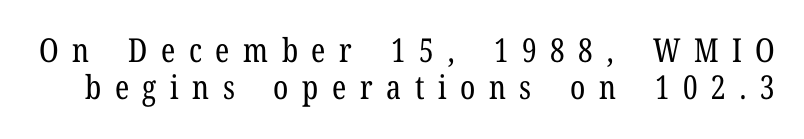
Notice how the stems are strictly vertical — no italics here. These lines have a slow, spaced-out rhythm from letter to letter. Whoever set this chose condensed vertical rhythm over breathing room. Type style note: has serifs. Stroke mass is kept to a normal reading level or below.
